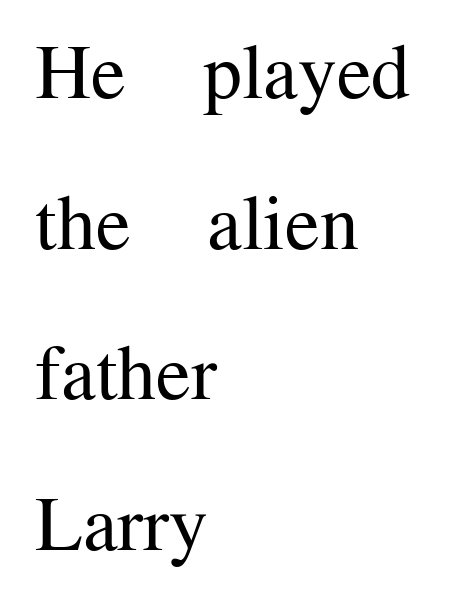
{"serif": "yes", "italic": "no", "bold": "no", "weight": "regular", "width": "normal", "stroke_contrast": "medium", "x_height": "medium", "monospaced": "no", "underline": "no", "align": "left", "line_spacing": "loose", "line_spacing_ratio": 1.93, "letter_spacing": "normal", "letter_spacing_em": 0.0, "glyph_px": 78}
